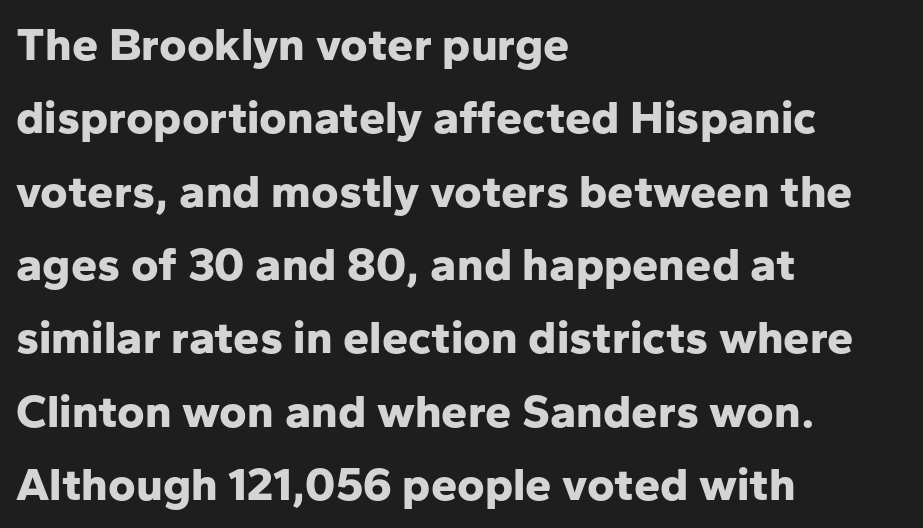
The image shows 47 px bold sans-serif type, upright; set left-aligned, normal line spacing (1.56x), normal letter spacing, not underlined; low stroke contrast and a medium x-height.
